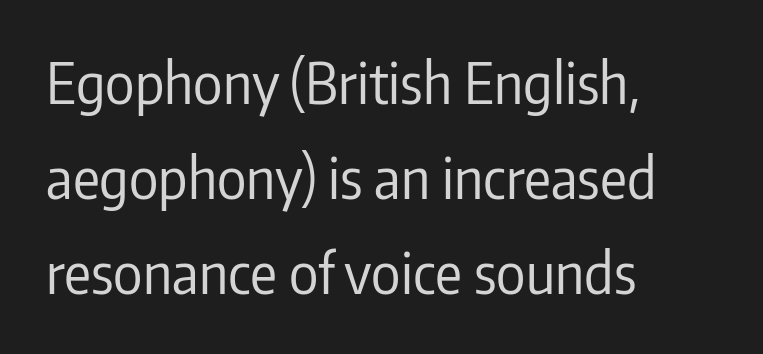
{"serif": "no", "italic": "no", "bold": "no", "weight": "regular", "width": "condensed", "stroke_contrast": "low", "x_height": "medium", "monospaced": "no", "underline": "no", "align": "left", "line_spacing": "normal", "line_spacing_ratio": 1.7, "letter_spacing": "normal", "letter_spacing_em": 0.0, "glyph_px": 56}
